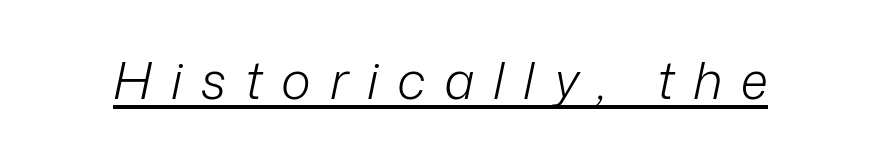
The typography opts for an oblique posture over an upright one. Characters follow at a spacing far wider than the type designer built in. What decoration does the sample have? An underline. Heft: none added — not bold.
